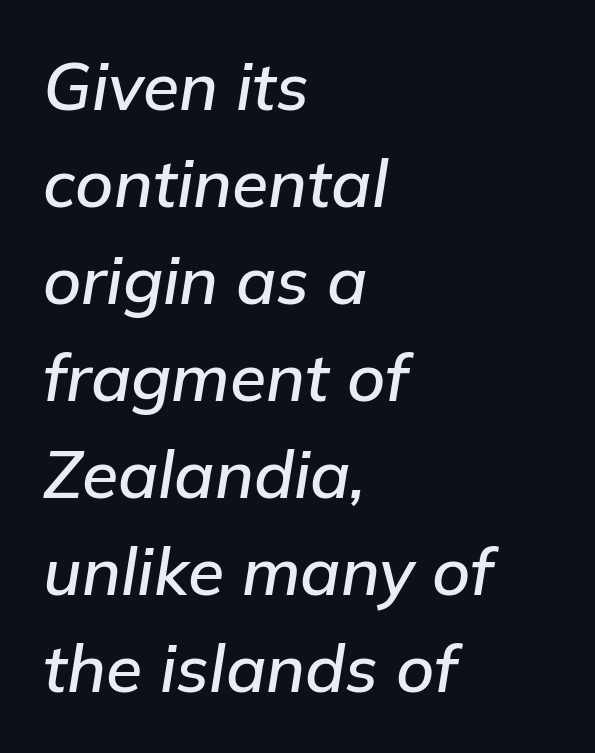
A typesetter would call this leading conventional body-copy spacing. The area under the type is left untouched. Every row of glyphs begins at an identical x-position on the left. The lettering tilts uniformly, giving the passage an italic look. The letters advance in unequal steps, a hallmark of proportional type.
